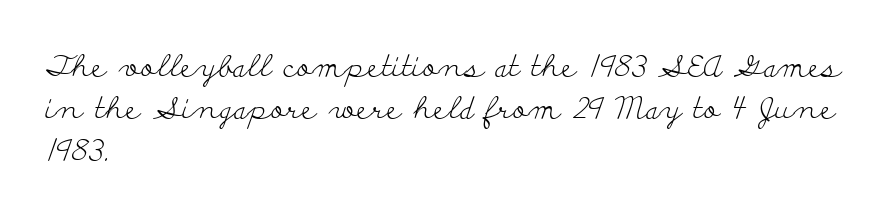
Q: Is the text bold? A: No.
Q: Is the text italic (slanted)? A: Yes.
Q: Is the typeface a serif or a sans-serif typeface? A: Serif.
Q: Is the text underlined? A: No.
Q: How is the paragraph aligned? A: Left-aligned.
Q: Is the spacing between letters normal or unusually wide? A: Normal.
Q: Is the spacing between lines tight, normal or loose? A: Normal.
Q: Width (condensed, normal, or wide)? A: Wide.
Q: Stroke contrast? A: Low.
Q: x-height? A: Small.
Q: Monospaced? A: No.
